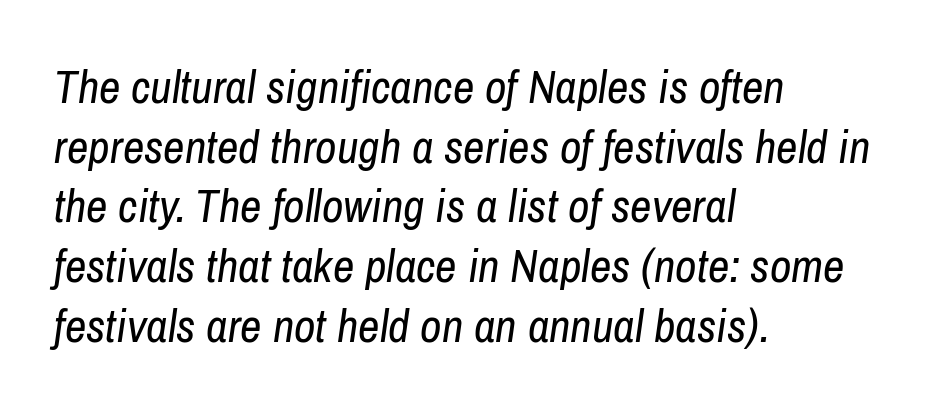
Q: Is the text bold? A: No.
Q: Is the text italic (slanted)? A: Yes, it leans right by about 8 degrees.
Q: Is the text underlined? A: No.
Q: How is the paragraph aligned? A: Left-aligned.
Q: Is the spacing between letters normal or unusually wide? A: Normal.
Q: Is the spacing between lines tight, normal or loose? A: Normal.
Q: Width (condensed, normal, or wide)? A: Condensed.
Q: Stroke contrast? A: Low.
Q: x-height? A: Medium.
Q: Monospaced? A: No.
